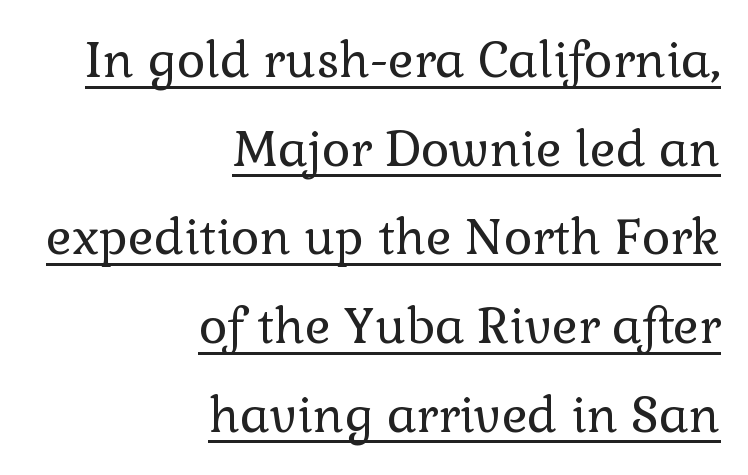
Q: Is the text bold? A: No.
Q: Is the text italic (slanted)? A: No, it is upright.
Q: Is the typeface a serif or a sans-serif typeface? A: Serif.
Q: Is the text underlined? A: Yes.
Q: How is the paragraph aligned? A: Right-aligned.
Q: Is the spacing between letters normal or unusually wide? A: Normal.
Q: Width (condensed, normal, or wide)? A: Normal.
Q: x-height? A: Medium.
Q: Monospaced? A: No.
